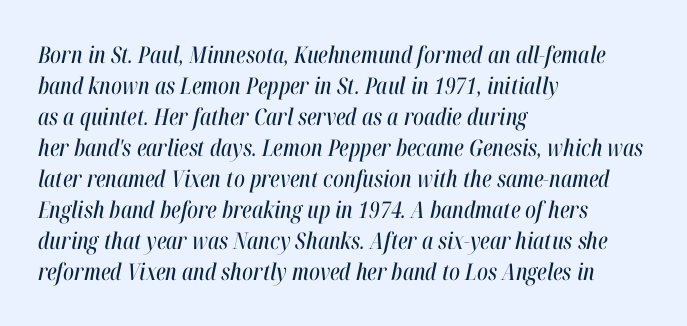
{"italic": "yes", "lean": "right", "slant_degrees": 12, "underline": "no", "align": "left", "line_spacing": "normal", "line_spacing_ratio": 1.35, "letter_spacing": "normal", "letter_spacing_em": 0.0, "glyph_px": 23}
